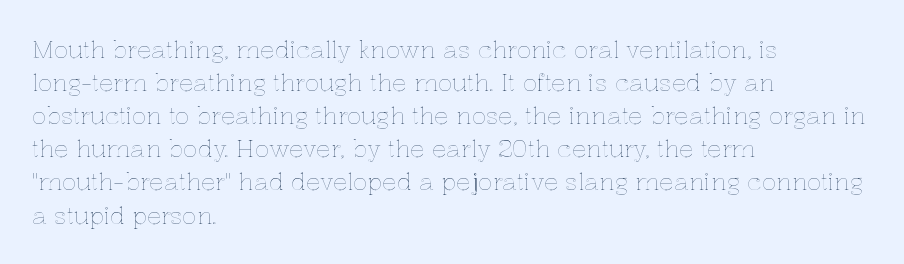
The image shows 24 px text type, upright; set left-aligned, normal line spacing (1.38x), normal letter spacing, not underlined.
